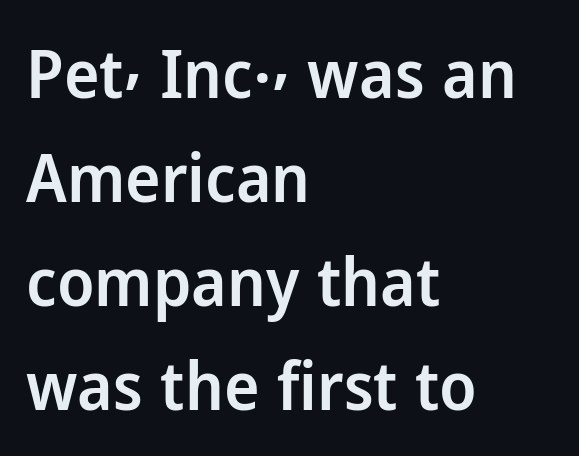
Italic? Not at all — the glyphs are vertical. Letter spacing: default. The sample has been set in demibold, a notch under bold. Line starts are locked; line ends wander. Check where the strokes stop: nothing finishes them off — pure sans.
